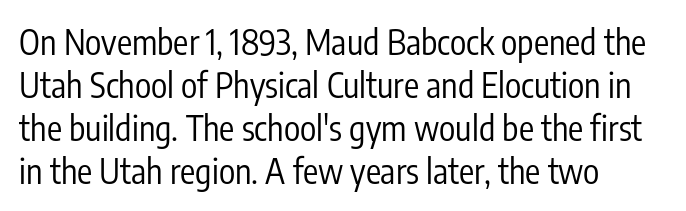
Q: Is the text bold? A: No.
Q: Is the text italic (slanted)? A: No, it is upright.
Q: Is the typeface a serif or a sans-serif typeface? A: Sans-serif.
Q: Is the text underlined? A: No.
Q: How is the paragraph aligned? A: Left-aligned.
Q: Is the spacing between letters normal or unusually wide? A: Normal.
Q: Is the spacing between lines tight, normal or loose? A: Normal.
Q: Width (condensed, normal, or wide)? A: Condensed.
Q: Stroke contrast? A: Low.
Q: x-height? A: Medium.
Q: Monospaced? A: No.
